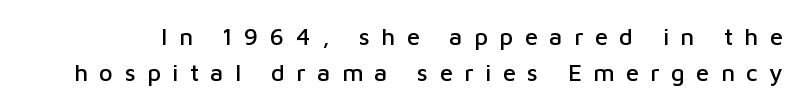
Q: Is the text italic (slanted)? A: No, it is upright.
Q: Is the text underlined? A: No.
Q: Is the spacing between letters normal or unusually wide? A: Unusually wide.
Q: Is the spacing between lines tight, normal or loose? A: Normal.
